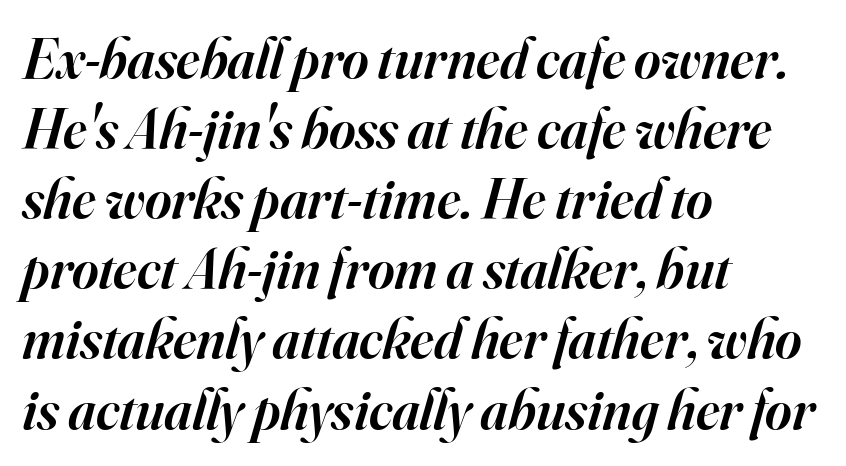
Q: Is the text bold? A: Semi-bold.
Q: Is the text italic (slanted)? A: Yes, it leans right by about 16 degrees.
Q: Is the typeface a serif or a sans-serif typeface? A: Serif.
Q: Is the text underlined? A: No.
Q: How is the paragraph aligned? A: Left-aligned.
Q: Is the spacing between letters normal or unusually wide? A: Normal.
Q: Width (condensed, normal, or wide)? A: Normal.
Q: Stroke contrast? A: High.
Q: x-height? A: Small.
Q: Monospaced? A: No.
